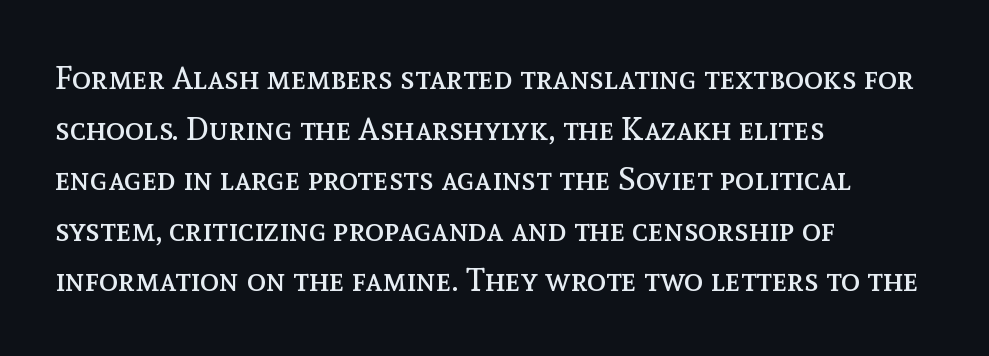
Unmarked baselines from the first word to the last. Inter-character spacing is left at the font's built-in metrics. One-word summary of the alignment: left. The strokes are not fattened; the text isn't bold.
